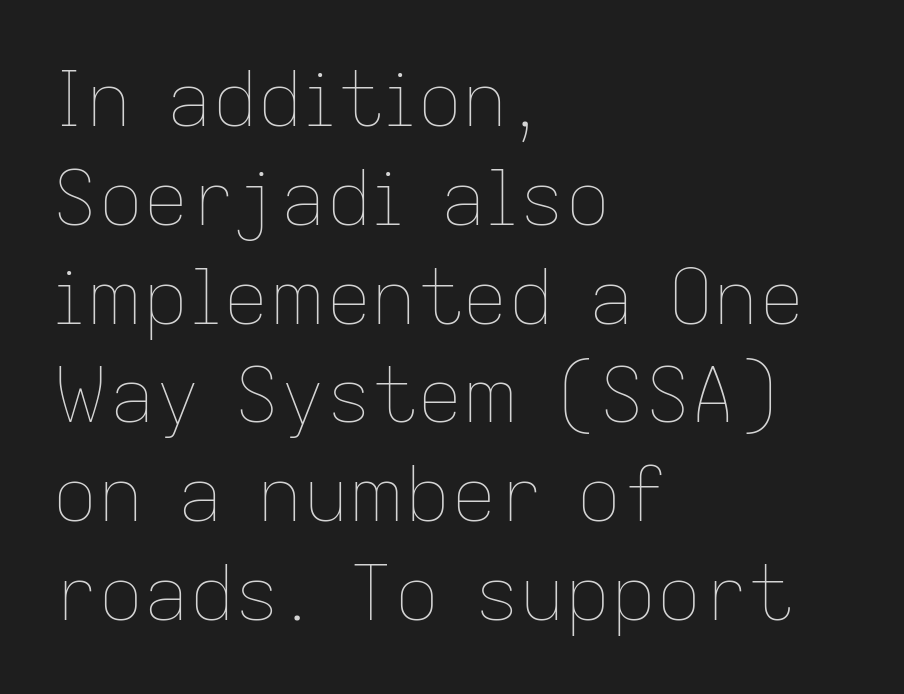
Q: Is the text bold? A: No.
Q: Is the text italic (slanted)? A: No, it is upright.
Q: Is the text underlined? A: No.
Q: How is the paragraph aligned? A: Left-aligned.
Q: Is the spacing between letters normal or unusually wide? A: Normal.
Q: Is the spacing between lines tight, normal or loose? A: Normal.
Q: Width (condensed, normal, or wide)? A: Normal.
Q: Stroke contrast? A: Low.
Q: x-height? A: Medium.
Q: Monospaced? A: No.
